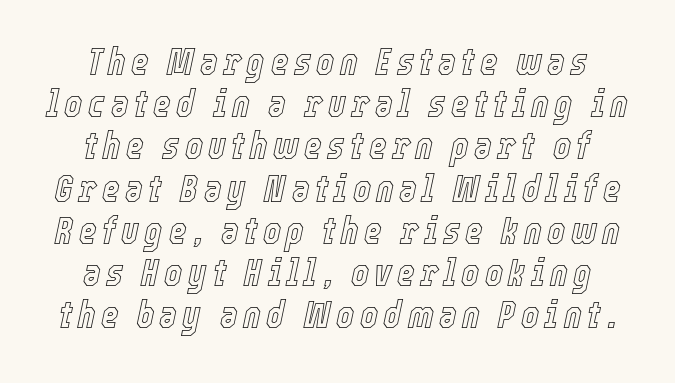
The image shows 38 px condensed type, italic (leaning right); set tight line spacing (1.11x), not underlined; a medium x-height.
